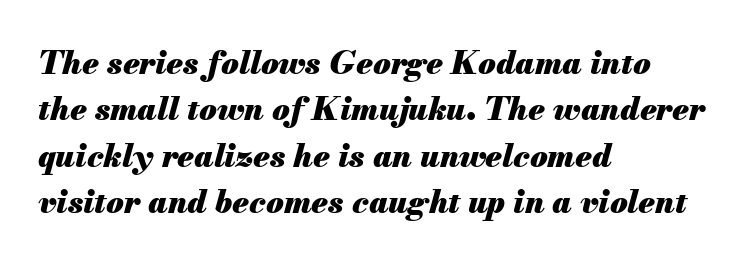
The image shows 32 px heavy type, italic (leaning right); set left-aligned, normal line spacing (1.45x), normal letter spacing, not underlined; medium stroke contrast and a small x-height.
